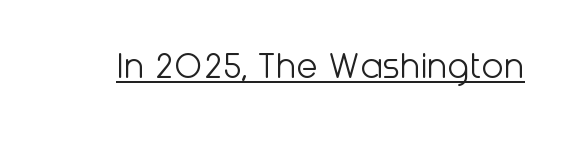
Caption: standard tracking, unaltered. Ordinary non-slanted type is in use. Spacing verdict: proportional, widths tailored to each character. On a weight scale, this lands at 450 or below. This sample carries an underscore along the baseline area. Nothing sits at the stroke ends, so this counts as sans-serif.
